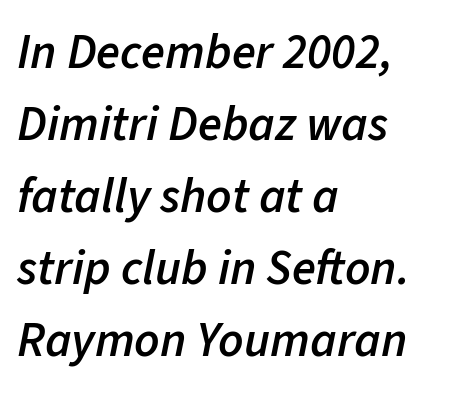
Q: Is the text bold? A: Semi-bold.
Q: Is the text italic (slanted)? A: Yes, it leans right by about 11 degrees.
Q: Is the text underlined? A: No.
Q: How is the paragraph aligned? A: Left-aligned.
Q: Is the spacing between letters normal or unusually wide? A: Normal.
Q: Is the spacing between lines tight, normal or loose? A: Normal.
Q: Width (condensed, normal, or wide)? A: Normal.
Q: Stroke contrast? A: Low.
Q: x-height? A: Medium.
Q: Monospaced? A: No.
